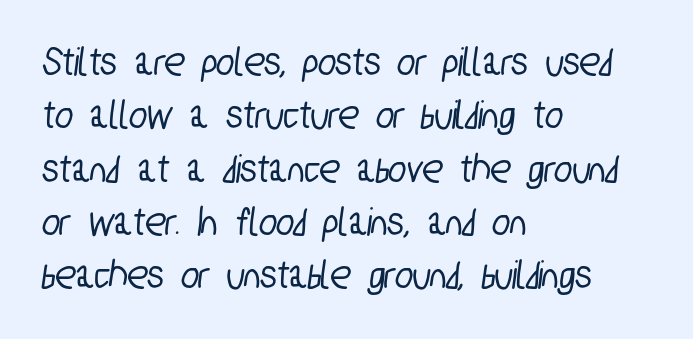
{"serif": "no", "width": "condensed", "stroke_contrast": "low", "x_height": "medium", "monospaced": "no", "underline": "no", "align": "left", "line_spacing": "normal", "line_spacing_ratio": 1.27, "letter_spacing": "normal", "letter_spacing_em": 0.0, "glyph_px": 42}
